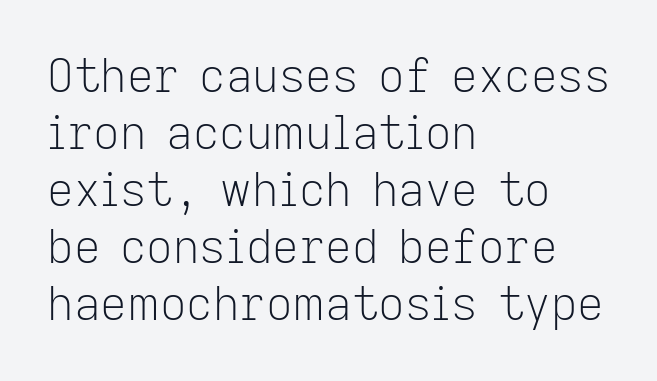
{"serif": "no", "italic": "no", "bold": "no", "weight": "light", "width": "normal", "stroke_contrast": "low", "x_height": "medium", "monospaced": "no", "underline": "no", "align": "left", "line_spacing_ratio": 1.24, "letter_spacing": "normal", "letter_spacing_em": 0.0, "glyph_px": 46}
